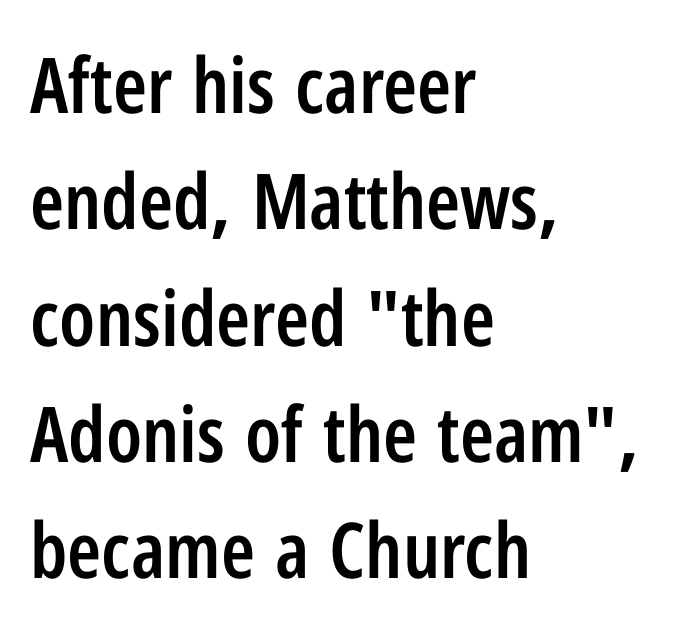
{"serif": "no", "italic": "no", "bold": "semi", "weight": "semibold", "width": "condensed", "stroke_contrast": "low", "x_height": "medium", "monospaced": "no", "underline": "no", "align": "left", "line_spacing": "normal", "line_spacing_ratio": 1.51, "letter_spacing": "normal", "letter_spacing_em": 0.0, "glyph_px": 77}
